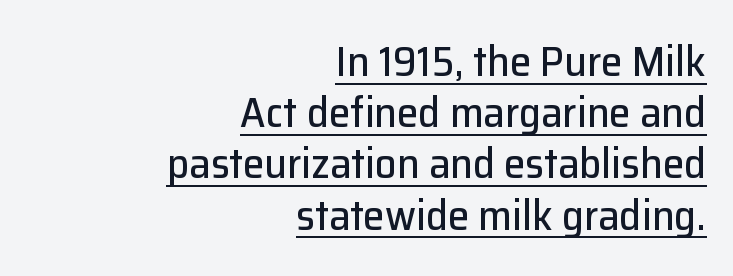
{"serif": "no", "italic": "no", "width": "normal", "stroke_contrast": "low", "x_height": "medium", "monospaced": "no", "underline": "yes", "align": "right", "line_spacing_ratio": 1.19, "letter_spacing": "normal", "letter_spacing_em": 0.0, "glyph_px": 43}
